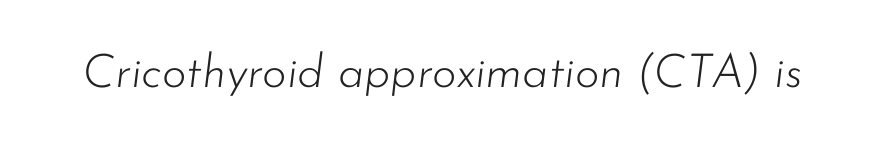
The image shows 47 px light type, italic (leaning right); set normal letter spacing, not underlined; low stroke contrast and a small x-height.
